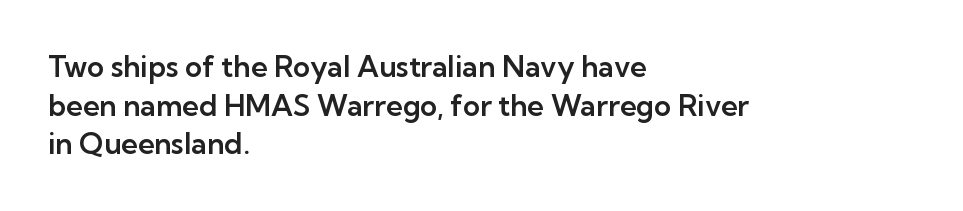
Q: Is the text italic (slanted)? A: No, it is upright.
Q: Is the typeface a serif or a sans-serif typeface? A: Sans-serif.
Q: Is the text underlined? A: No.
Q: How is the paragraph aligned? A: Left-aligned.
Q: Is the spacing between letters normal or unusually wide? A: Normal.
Q: Is the spacing between lines tight, normal or loose? A: Normal.
Q: Width (condensed, normal, or wide)? A: Normal.
Q: Stroke contrast? A: Low.
Q: x-height? A: Medium.
Q: Monospaced? A: No.
